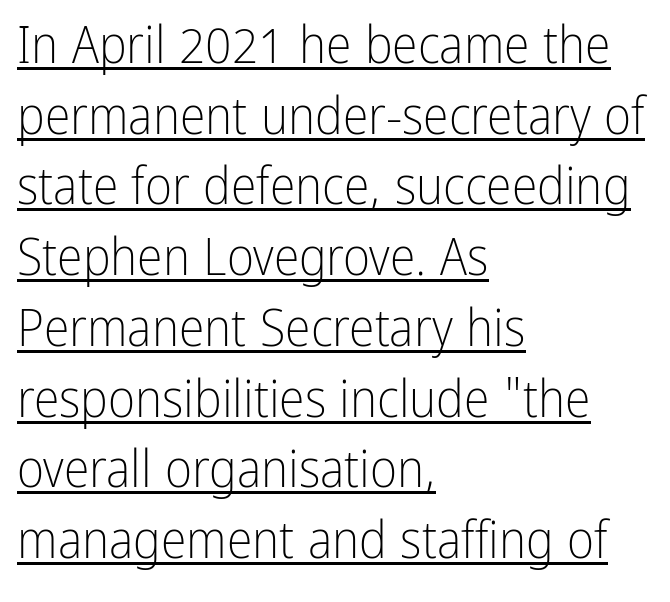
{"serif": "no", "italic": "no", "bold": "no", "weight": "light", "width": "condensed", "stroke_contrast": "low", "x_height": "medium", "monospaced": "no", "underline": "yes", "align": "left", "line_spacing": "normal", "line_spacing_ratio": 1.36, "letter_spacing": "normal", "letter_spacing_em": 0.0, "glyph_px": 52}
